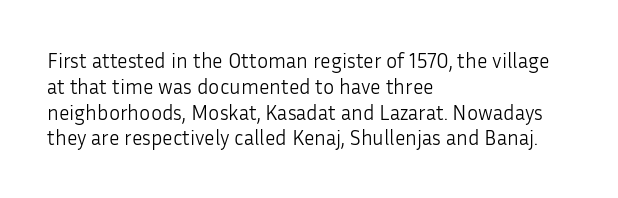
Q: Is the text bold? A: No.
Q: Is the text italic (slanted)? A: No, it is upright.
Q: Is the text underlined? A: No.
Q: How is the paragraph aligned? A: Left-aligned.
Q: Is the spacing between letters normal or unusually wide? A: Normal.
